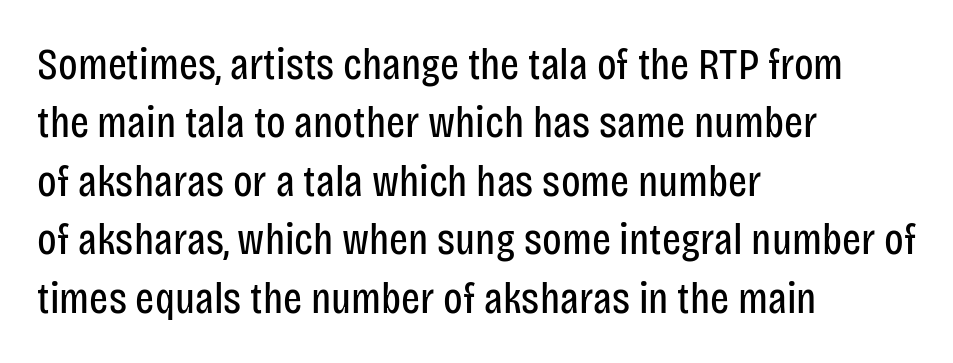
Q: Is the text bold? A: No.
Q: Is the text italic (slanted)? A: No, it is upright.
Q: Is the typeface a serif or a sans-serif typeface? A: Sans-serif.
Q: Is the text underlined? A: No.
Q: How is the paragraph aligned? A: Left-aligned.
Q: Is the spacing between letters normal or unusually wide? A: Normal.
Q: Is the spacing between lines tight, normal or loose? A: Normal.
Q: Width (condensed, normal, or wide)? A: Condensed.
Q: Stroke contrast? A: Low.
Q: x-height? A: Large.
Q: Monospaced? A: No.
